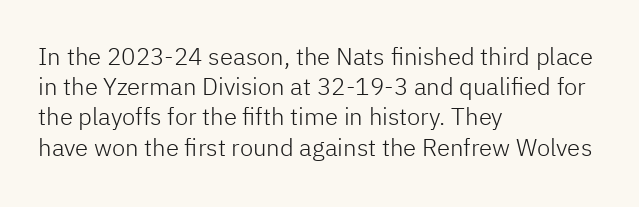
The weight would be labelled regular, book, light, or lighter still. Every stem runs plumb, perpendicular to the baseline. Descender tails drop into unmarked territory. One glance says typical: line gaps are just what's usual.
